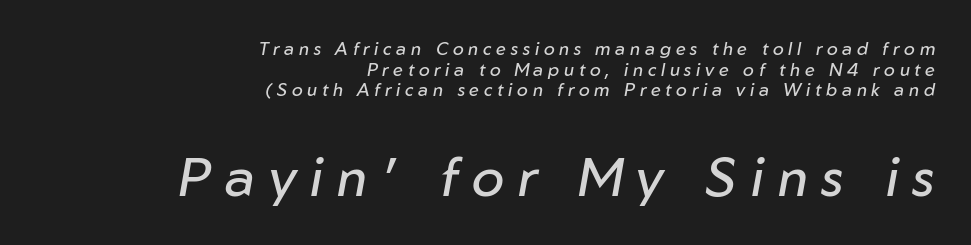
The gap between lines stays unmarked. Inter-character spacing is expanded well beyond the font's built-in metrics. This sample is right-justified, so line beginnings fall wherever the words allow. Do the characters align in a grid? No, the font is proportional. Italic? Definitely — the glyphs are oblique. A quiet, ordinary-to-light weight characterises the typeface.
